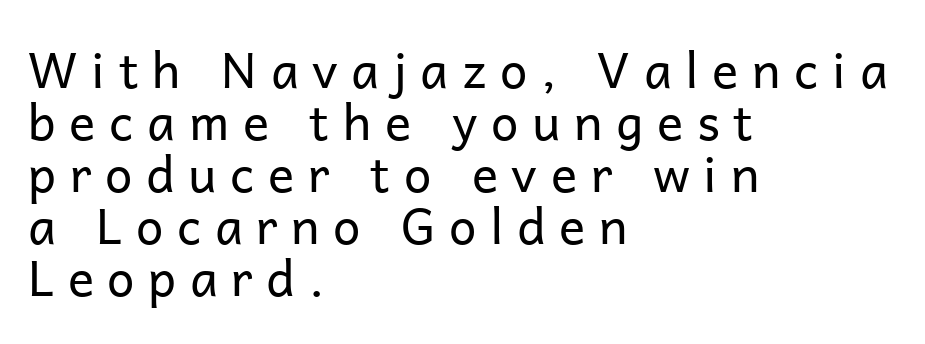
Stems and bowls with no extra thickness — not bold. Notice how descenders almost collide with the ascenders below — that's tight leading. The lines in this sample share a left origin and differ only in where they stop. The typeface chosen for these lines omits serifs. The lettering holds an erect, upright posture throughout.
